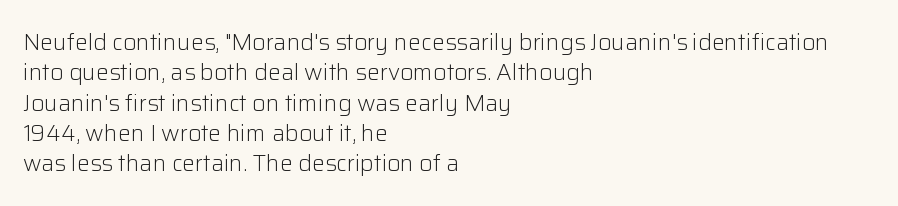
{"italic": "no", "bold": "no", "underline": "no", "align": "left", "line_spacing": "normal", "line_spacing_ratio": 1.32, "letter_spacing": "normal", "letter_spacing_em": 0.0, "glyph_px": 23}
